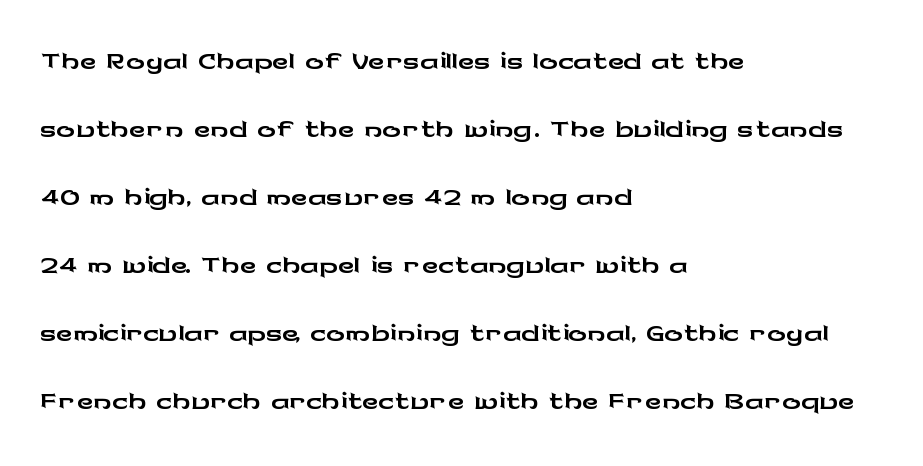
Q: Is the text italic (slanted)? A: No, it is upright.
Q: Is the typeface a serif or a sans-serif typeface? A: Sans-serif.
Q: Is the text underlined? A: No.
Q: How is the paragraph aligned? A: Left-aligned.
Q: Is the spacing between letters normal or unusually wide? A: Normal.
Q: Is the spacing between lines tight, normal or loose? A: Normal.
Q: Width (condensed, normal, or wide)? A: Wide.
Q: Stroke contrast? A: Low.
Q: x-height? A: Medium.
Q: Monospaced? A: No.
